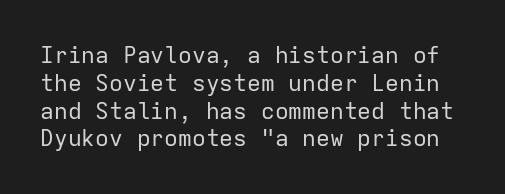
No chunkiness to these letters — they're not bold. A bare baseline throughout the passage. The typography opts for an upright posture over an oblique one. Between one letter and the next there's only the usual sliver of space.
